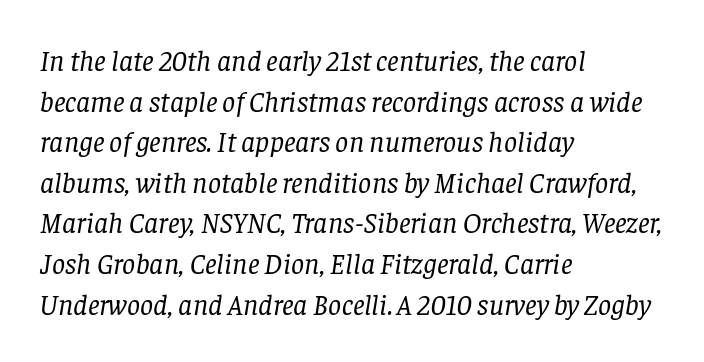
Weight: not bold — regular or lighter. Character widths vary here, with narrow letters taking less room than wide ones. You can tell from the footed stems that serif type was used. Does the copy run flush right? No — it runs flush left.
